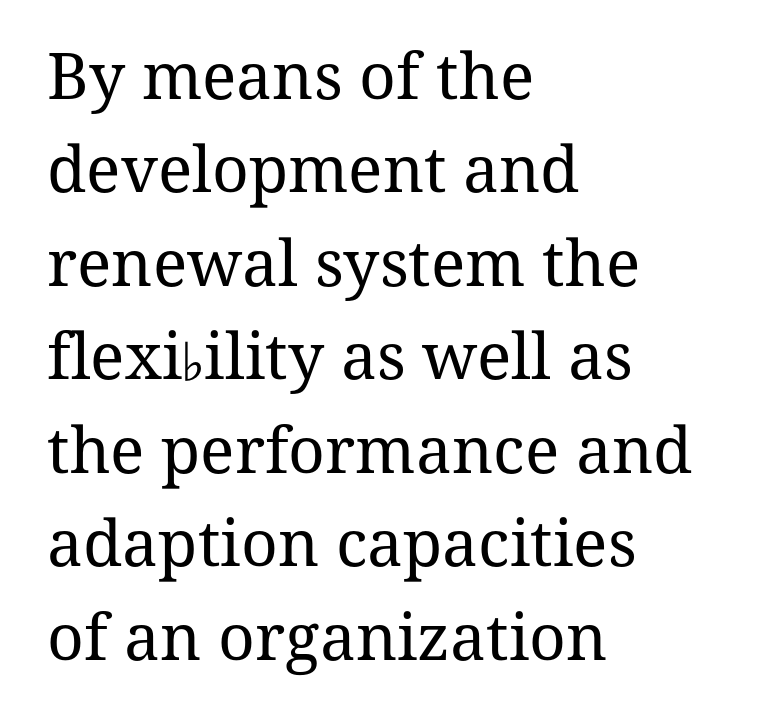
Glyph-to-glyph distance matches everyday printed text. Type without underlining. Letters have the restrained weight of plain body copy at most. The specimen reads as upright at a glance. Each letter's strokes conclude with small projecting serifs.
